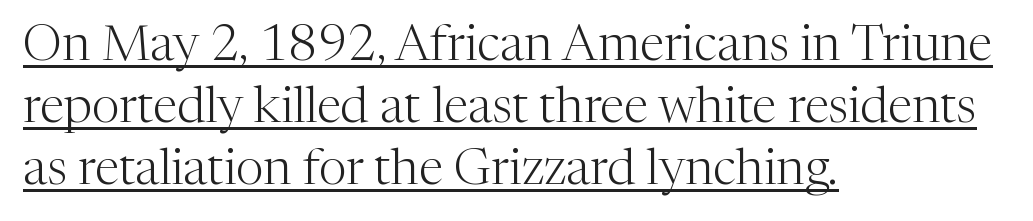
{"serif": "yes", "italic": "no", "bold": "no", "weight": "light", "width": "normal", "stroke_contrast": "medium", "x_height": "medium", "monospaced": "no", "underline": "yes", "align": "left", "line_spacing_ratio": 1.24, "letter_spacing": "normal", "letter_spacing_em": 0.0, "glyph_px": 50}
